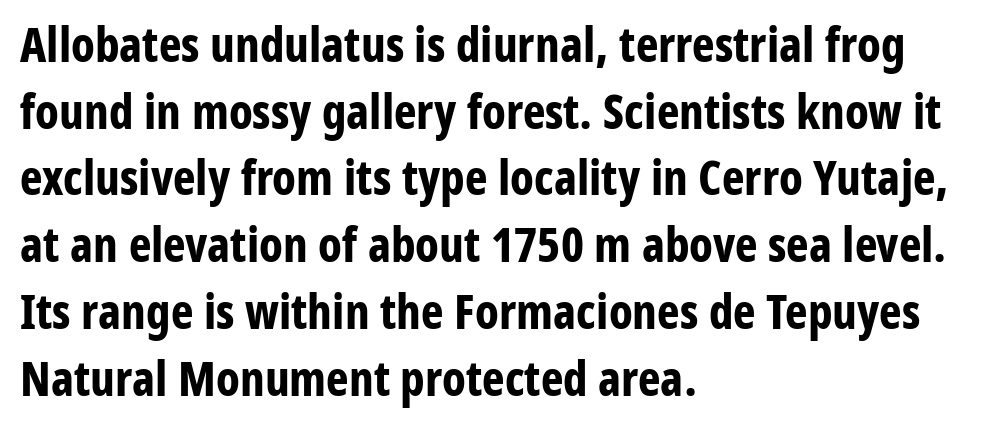
Q: Is the text bold? A: Yes.
Q: Is the text italic (slanted)? A: No, it is upright.
Q: Is the typeface a serif or a sans-serif typeface? A: Sans-serif.
Q: Is the text underlined? A: No.
Q: How is the paragraph aligned? A: Left-aligned.
Q: Is the spacing between letters normal or unusually wide? A: Normal.
Q: Is the spacing between lines tight, normal or loose? A: Normal.
Q: Width (condensed, normal, or wide)? A: Condensed.
Q: Stroke contrast? A: Low.
Q: x-height? A: Medium.
Q: Monospaced? A: No.
